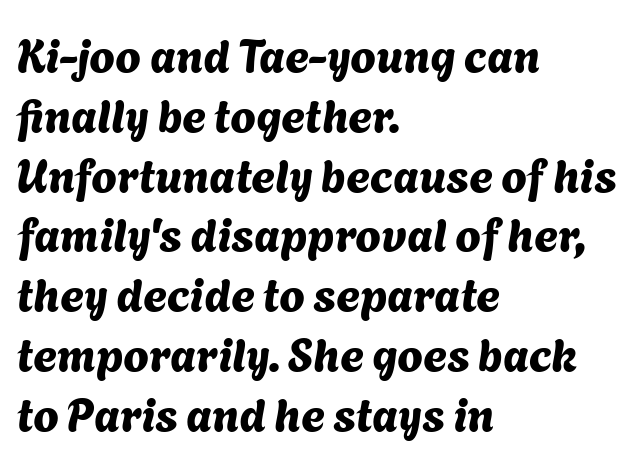
The image shows 46 px sans-serif type; set left-aligned, normal line spacing (1.3x), normal letter spacing, not underlined; medium stroke contrast and a medium x-height.
